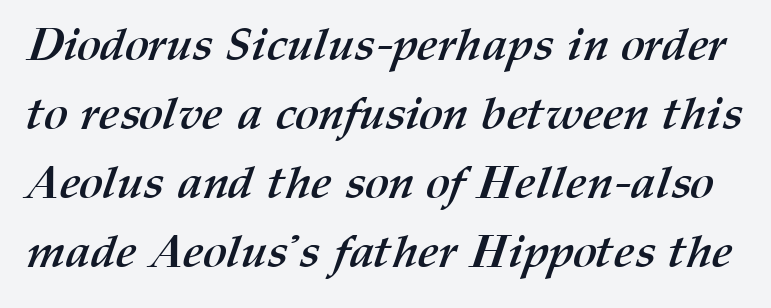
The image shows 46 px semibold type; set normal line spacing (1.5x), normal letter spacing, not underlined; medium stroke contrast and a medium x-height.
